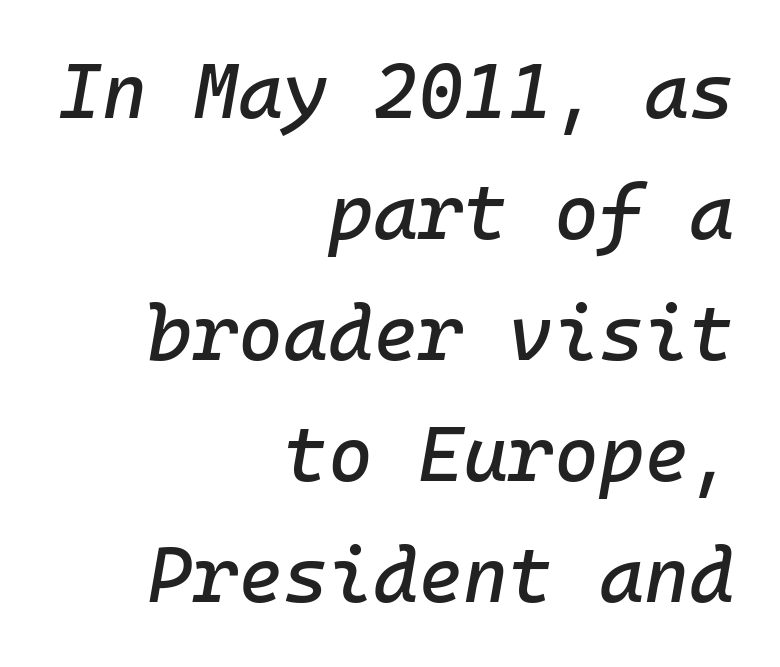
The image shows 77 px text type, italic (leaning right), monospaced; set right-aligned, normal line spacing (1.57x), normal letter spacing, not underlined; low stroke contrast and a medium x-height.
